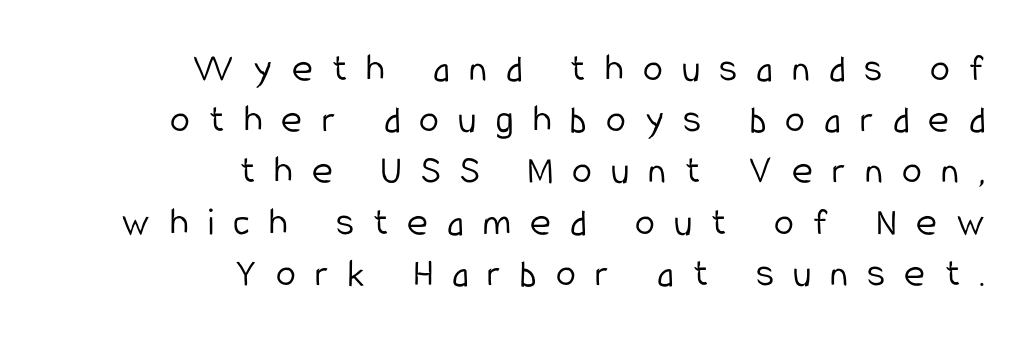
The image shows 40 px light, condensed sans-serif type, upright; set right-aligned, normal line spacing (1.28x), unusually wide letter spacing (+0.48 em), not underlined; low stroke contrast and a medium x-height.
